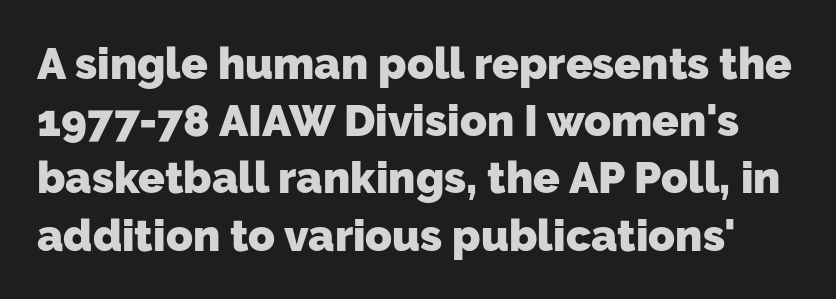
{"serif": "no", "bold": "yes", "weight": "heavy", "width": "normal", "stroke_contrast": "low", "x_height": "medium", "monospaced": "no", "underline": "no", "line_spacing": "normal", "line_spacing_ratio": 1.3, "letter_spacing": "normal", "letter_spacing_em": 0.0, "glyph_px": 44}
